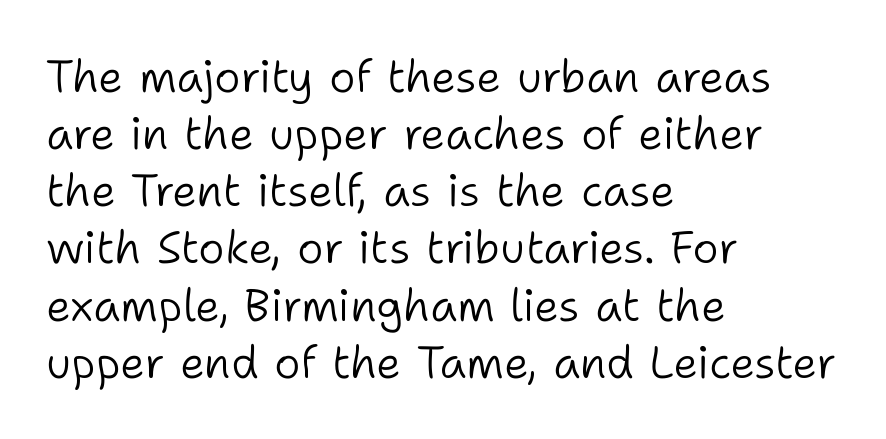
Q: Is the text bold? A: No.
Q: Is the text italic (slanted)? A: No, it is upright.
Q: Is the typeface a serif or a sans-serif typeface? A: Sans-serif.
Q: Is the text underlined? A: No.
Q: How is the paragraph aligned? A: Left-aligned.
Q: Is the spacing between letters normal or unusually wide? A: Normal.
Q: Is the spacing between lines tight, normal or loose? A: Normal.
Q: Width (condensed, normal, or wide)? A: Normal.
Q: Stroke contrast? A: Low.
Q: x-height? A: Medium.
Q: Monospaced? A: No.
